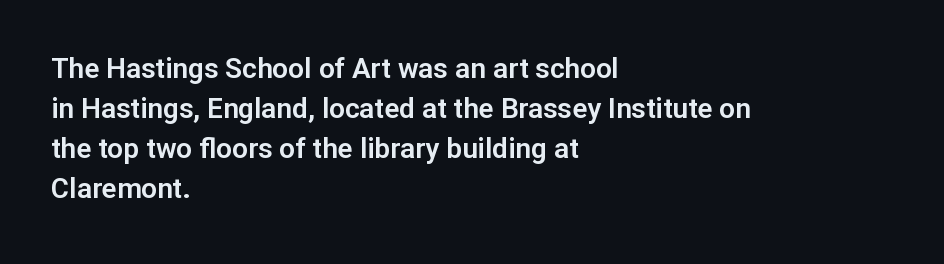
{"serif": "no", "italic": "no", "width": "normal", "stroke_contrast": "low", "x_height": "medium", "monospaced": "no", "underline": "no", "align": "left", "line_spacing": "normal", "line_spacing_ratio": 1.43, "letter_spacing": "normal", "letter_spacing_em": 0.0, "glyph_px": 28}
